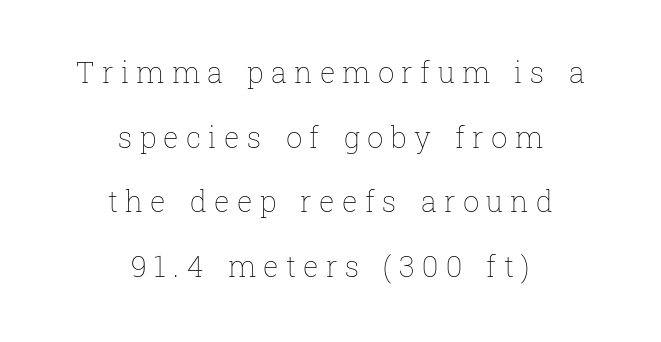
The image shows 29 px thin type, upright; set centered, loose line spacing (2.23x), unusually wide letter spacing (+0.25 em), not underlined; low stroke contrast and a medium x-height.
